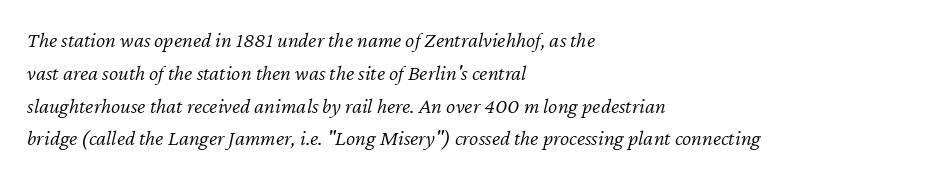
Nothing unusual about the tracking: characters are spaced as the font intends. This reads as an unemphasized weight, regular at the heaviest. The paragraph shown leans on its left margin. Does the lettering tilt? It does — this is italic. Reading down the column, the eye jumps a familiar distance to each next line.
